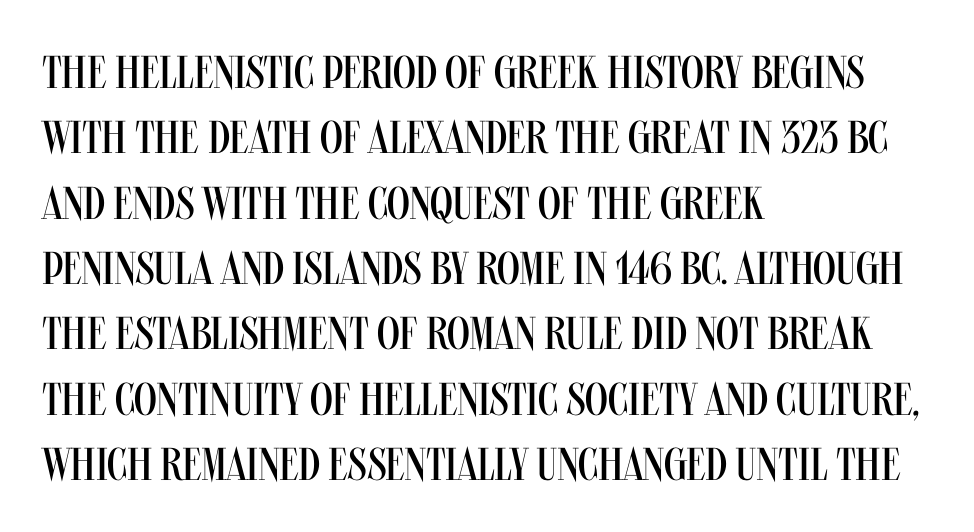
{"serif": "no", "italic": "no", "bold": "no", "weight": "regular", "width": "condensed", "stroke_contrast": "medium", "x_height": "large", "monospaced": "no", "underline": "no", "align": "left", "line_spacing": "normal", "line_spacing_ratio": 1.42, "letter_spacing": "normal", "letter_spacing_em": 0.0, "glyph_px": 46}
